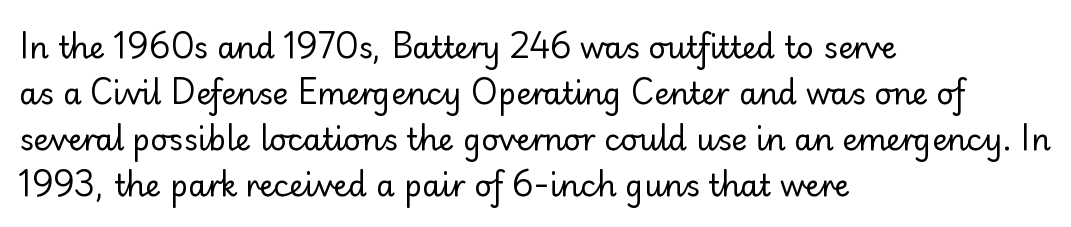
Vertical strokes here are truly vertical. This sample uses a sans-serif face. The lines sit at an ordinary, default distance from one another. Each row of text sits above clean, open space.
